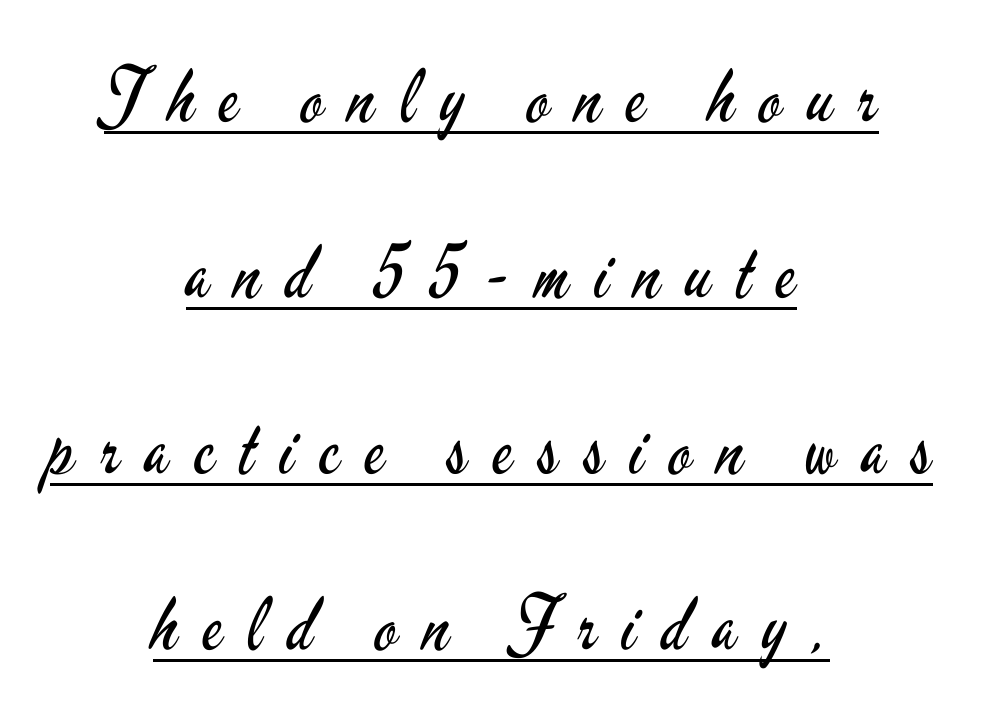
Caption: expanded tracking, letters set apart. The typeface chosen for these lines omits serifs. This sample is center-justified, so both line endings float freely. These glyphs show unthickened strokes, regular width or finer. Baseline-to-baseline distance is far greater than the letter height.
